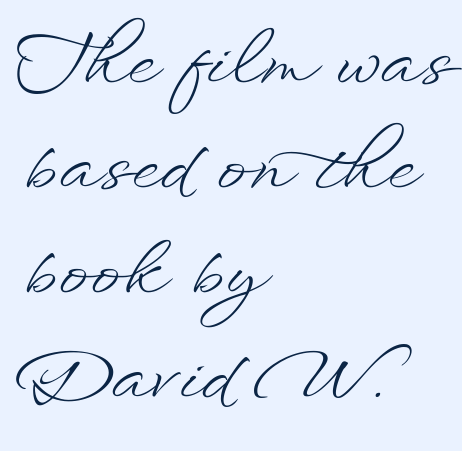
Q: Is the text bold? A: No.
Q: Is the text italic (slanted)? A: Yes.
Q: Is the text underlined? A: No.
Q: How is the paragraph aligned? A: Left-aligned.
Q: Is the spacing between letters normal or unusually wide? A: Normal.
Q: Is the spacing between lines tight, normal or loose? A: Normal.
Q: Width (condensed, normal, or wide)? A: Wide.
Q: Stroke contrast? A: Low.
Q: x-height? A: Small.
Q: Monospaced? A: No.
